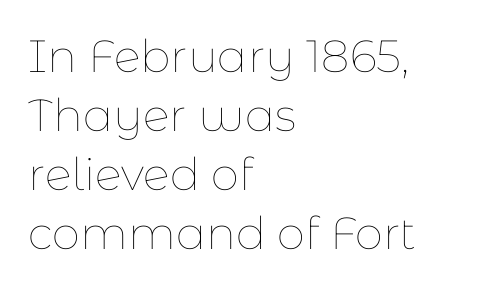
The image shows 45 px thin type, upright; set left-aligned, normal line spacing (1.31x), normal letter spacing, not underlined; low stroke contrast and a medium x-height.
